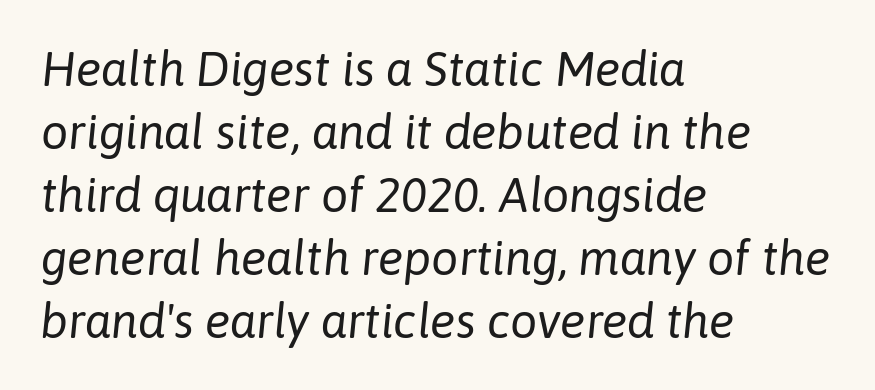
No word sits above an underline. Heft: none added — not bold. The letters are slanted; this is an italic face. Notice how descenders clear the ascenders below comfortably — that's standard leading. Between one letter and the next there's only the usual sliver of space. The paragraph has a hard left edge and a soft right edge.
